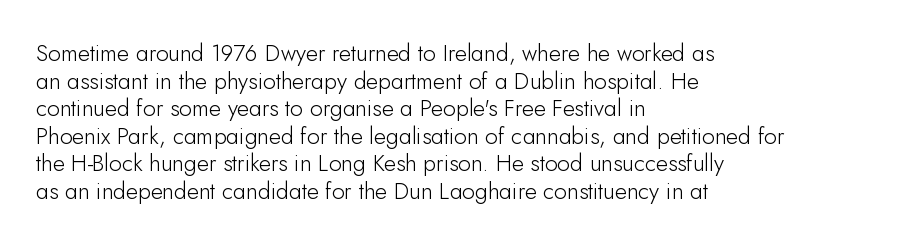
{"italic": "no", "bold": "no", "underline": "no", "align": "left", "line_spacing_ratio": 1.2, "letter_spacing": "normal", "letter_spacing_em": 0.0, "glyph_px": 23}
